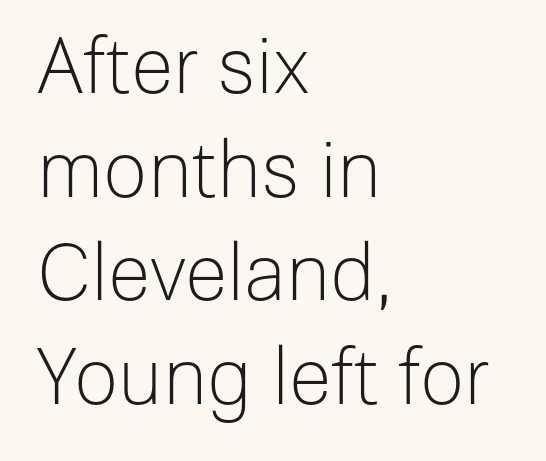
The image shows 78 px light sans-serif type, upright; set left-aligned, normal line spacing (1.33x), normal letter spacing, not underlined; low stroke contrast and a medium x-height.
